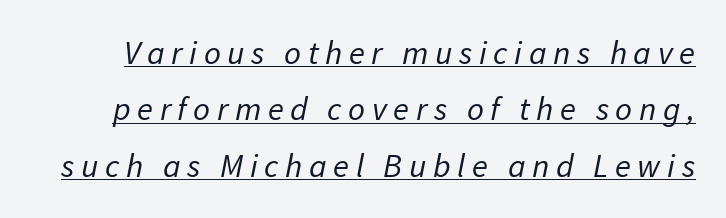
{"serif": "no", "bold": "no", "weight": "regular", "width": "normal", "stroke_contrast": "low", "x_height": "medium", "monospaced": "no", "underline": "yes", "line_spacing_ratio": 1.71, "letter_spacing": "wide", "letter_spacing_em": 0.2, "glyph_px": 33}
